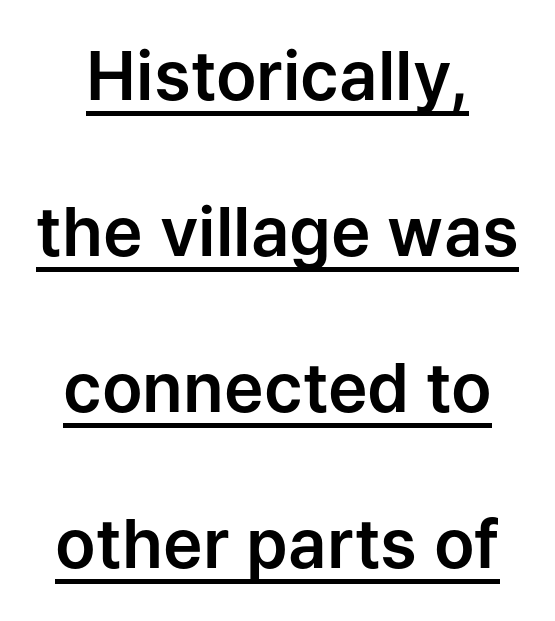
{"serif": "no", "italic": "no", "width": "normal", "stroke_contrast": "low", "x_height": "medium", "monospaced": "no", "underline": "yes", "line_spacing": "loose", "line_spacing_ratio": 2.33, "letter_spacing": "normal", "letter_spacing_em": 0.0, "glyph_px": 67}
